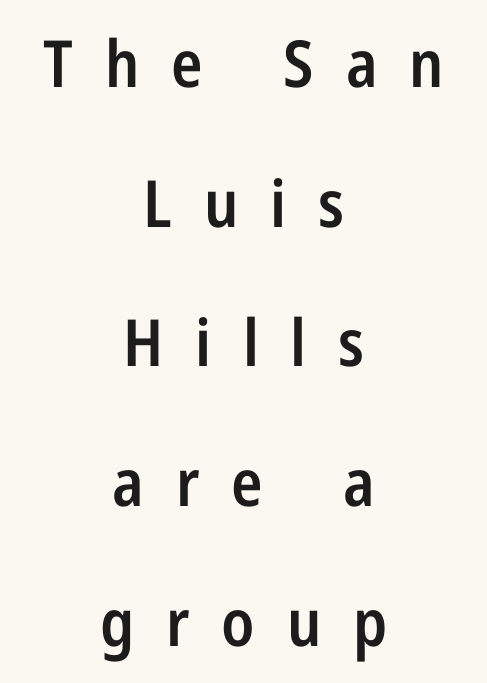
Q: Is the text bold? A: Semi-bold.
Q: Is the text italic (slanted)? A: No, it is upright.
Q: Is the typeface a serif or a sans-serif typeface? A: Sans-serif.
Q: Is the text underlined? A: No.
Q: How is the paragraph aligned? A: Centered.
Q: Is the spacing between letters normal or unusually wide? A: Unusually wide.
Q: Is the spacing between lines tight, normal or loose? A: Loose.
Q: Width (condensed, normal, or wide)? A: Condensed.
Q: Stroke contrast? A: Low.
Q: x-height? A: Medium.
Q: Monospaced? A: No.
